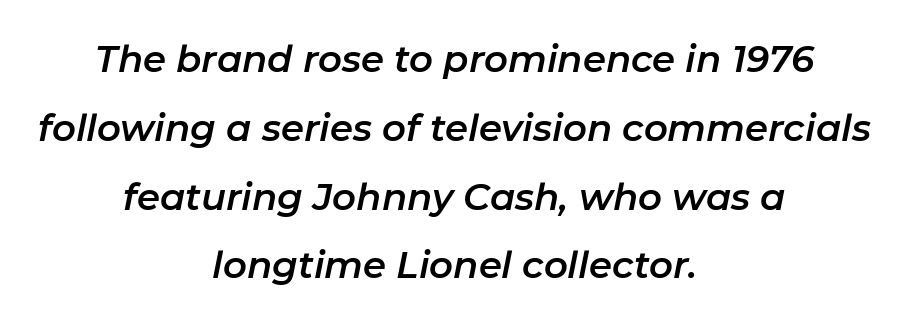
The image shows 37 px text type, italic (leaning right); set centered, line spacing 1.86x, normal letter spacing, not underlined; low stroke contrast and a medium x-height.
